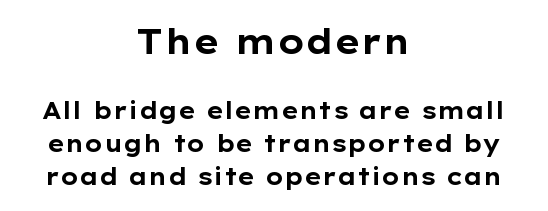
The image shows 34 px bold, wide sans-serif type, upright; set centered, normal line spacing (1.43x), normal letter spacing, not underlined; the first (top) block is 1.48x larger; low stroke contrast and a medium x-height.
